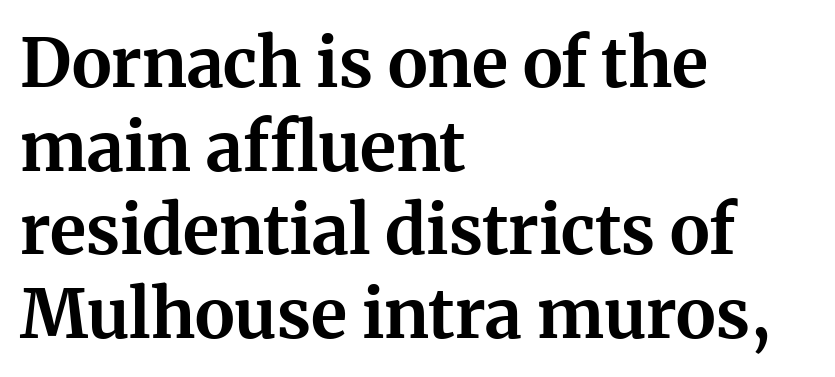
The image shows 68 px bold serif type, upright; set left-aligned, line spacing 1.23x, normal letter spacing, not underlined; medium stroke contrast and a medium x-height.
